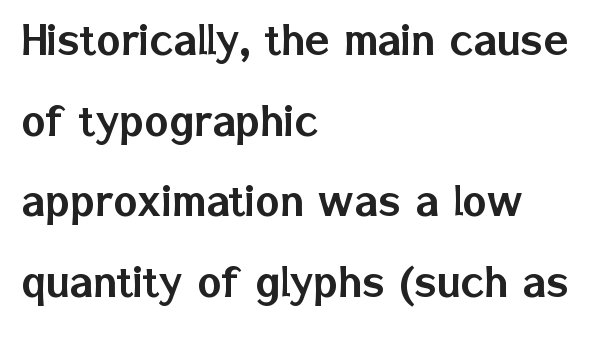
{"serif": "no", "italic": "no", "width": "normal", "stroke_contrast": "low", "x_height": "medium", "monospaced": "no", "underline": "no", "align": "left", "line_spacing": "normal", "line_spacing_ratio": 1.58, "letter_spacing": "normal", "letter_spacing_em": 0.0, "glyph_px": 51}
